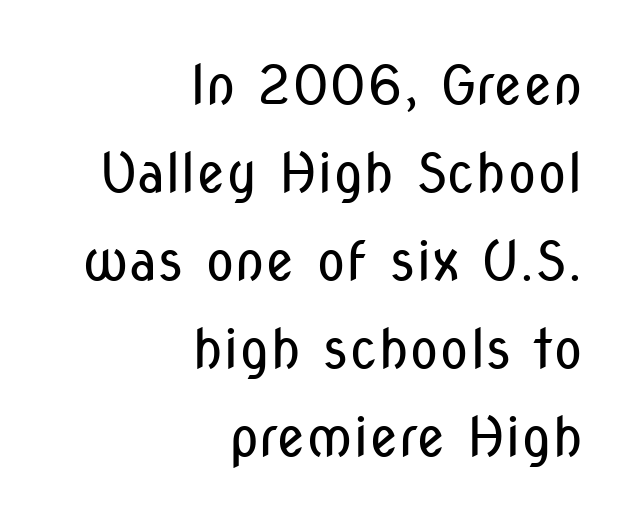
{"serif": "no", "italic": "no", "bold": "no", "weight": "regular", "width": "condensed", "stroke_contrast": "low", "x_height": "medium", "monospaced": "no", "underline": "no", "align": "right", "line_spacing": "normal", "line_spacing_ratio": 1.63, "letter_spacing": "normal", "letter_spacing_em": 0.0, "glyph_px": 54}
